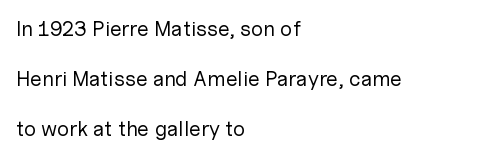
The image shows 21 px text type, upright; set left-aligned, loose line spacing (2.38x), normal letter spacing, not underlined.
